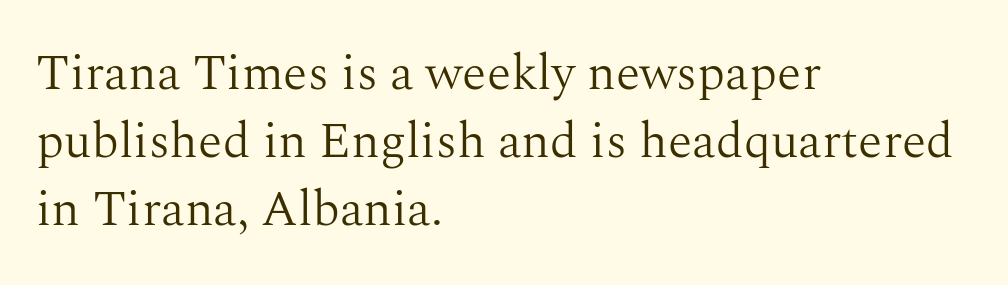
You could not count columns in this text — the font is proportionally spaced. The letterforms sit shoulder to shoulder at normal distance. Style check: upright. Each stroke keeps to a modest, everyday thickness or less. Layout note: lines flush left.
